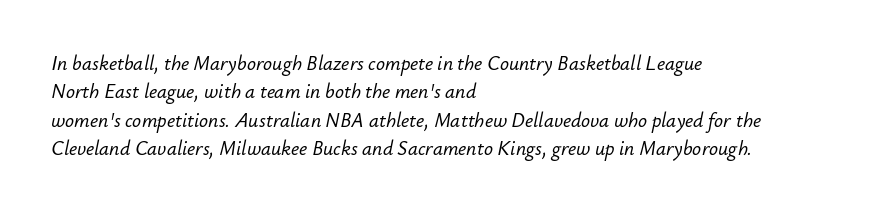
{"italic": "yes", "lean": "right", "slant_degrees": 12, "underline": "no", "align": "left", "line_spacing": "normal", "line_spacing_ratio": 1.42, "letter_spacing": "normal", "letter_spacing_em": 0.0, "glyph_px": 20}
